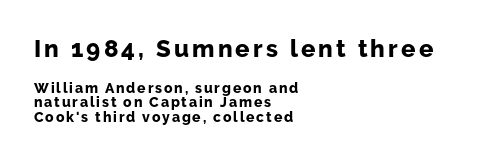
{"italic": "no", "bold": "yes", "underline": "no", "align": "left", "line_spacing": "tight", "line_spacing_ratio": 1.06, "larger_block": "first", "size_ratio": 1.71, "glyph_px": 24}
